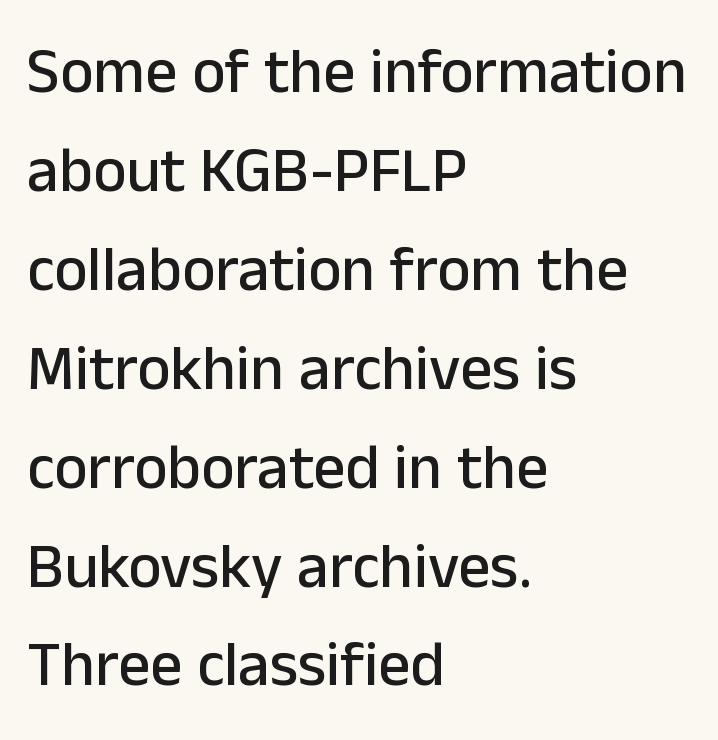
Q: Is the text italic (slanted)? A: No, it is upright.
Q: Is the typeface a serif or a sans-serif typeface? A: Sans-serif.
Q: Is the text underlined? A: No.
Q: How is the paragraph aligned? A: Left-aligned.
Q: Is the spacing between letters normal or unusually wide? A: Normal.
Q: Is the spacing between lines tight, normal or loose? A: Normal.
Q: Width (condensed, normal, or wide)? A: Normal.
Q: Stroke contrast? A: Low.
Q: x-height? A: Medium.
Q: Monospaced? A: No.
